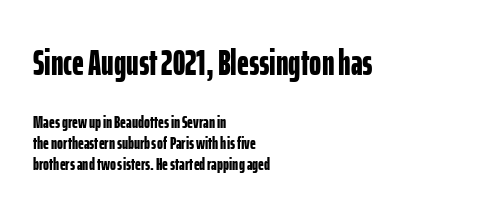
Q: Is the text bold? A: Yes.
Q: Is the text italic (slanted)? A: No, it is upright.
Q: Is the typeface a serif or a sans-serif typeface? A: Sans-serif.
Q: Is the text underlined? A: No.
Q: How is the paragraph aligned? A: Left-aligned.
Q: Is the spacing between letters normal or unusually wide? A: Normal.
Q: Which block of text is set in a larger size, the first (top) or the second (bottom)? A: The first (top) one.
Q: Width (condensed, normal, or wide)? A: Condensed.
Q: Stroke contrast? A: Low.
Q: x-height? A: Medium.
Q: Monospaced? A: No.
